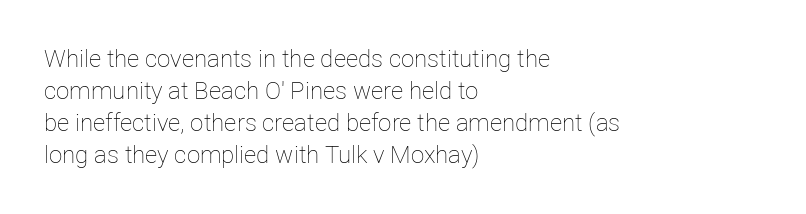
The strip under each line holds only bare page. You could call the tracking neutral — neither tight nor loose. Where is the straight margin? On the left. Upright lettering throughout. The weight tops out at a normal text grade.
